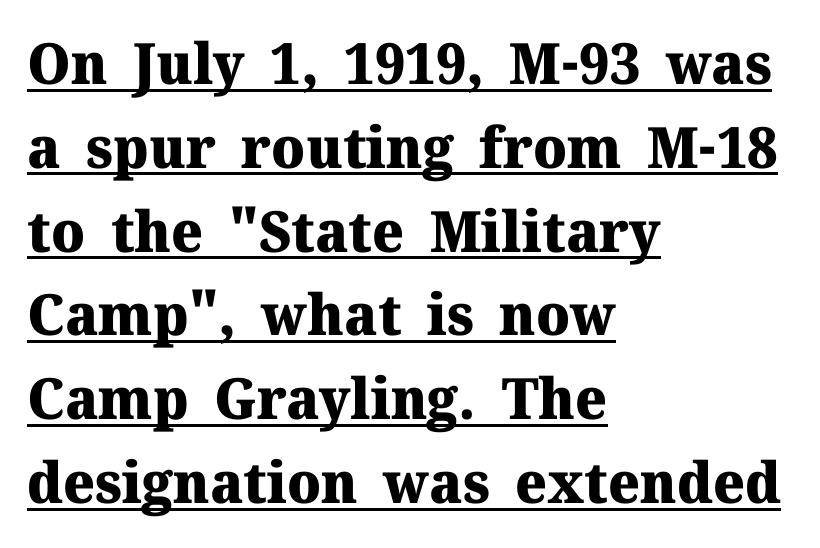
{"serif": "yes", "italic": "no", "bold": "yes", "weight": "heavy", "width": "normal", "stroke_contrast": "medium", "x_height": "medium", "monospaced": "no", "underline": "yes", "align": "left", "line_spacing": "normal", "line_spacing_ratio": 1.47, "letter_spacing": "normal", "letter_spacing_em": 0.0, "glyph_px": 57}
